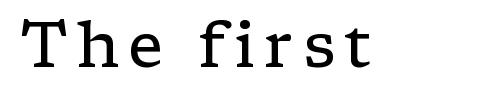
The image shows 63 px regular-weight, wide serif type, upright; set not underlined; low stroke contrast and a medium x-height.
